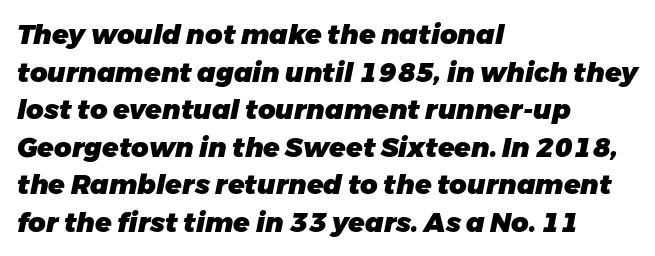
Q: Is the text bold? A: Yes.
Q: Is the text italic (slanted)? A: Yes, it leans right by about 11 degrees.
Q: Is the text underlined? A: No.
Q: How is the paragraph aligned? A: Left-aligned.
Q: Is the spacing between letters normal or unusually wide? A: Normal.
Q: Is the spacing between lines tight, normal or loose? A: Normal.
